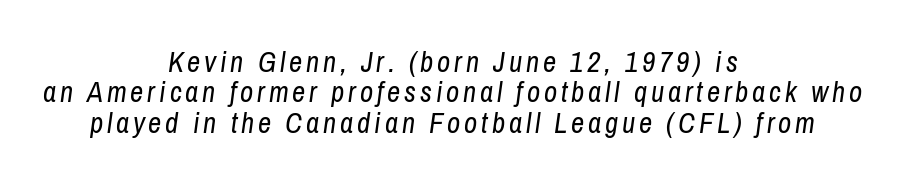
{"italic": "yes", "lean": "right", "slant_degrees": 8, "bold": "no", "weight": "regular", "width": "condensed", "stroke_contrast": "low", "x_height": "medium", "monospaced": "no", "underline": "no", "align": "center", "line_spacing": "tight", "line_spacing_ratio": 1.05, "glyph_px": 29}
